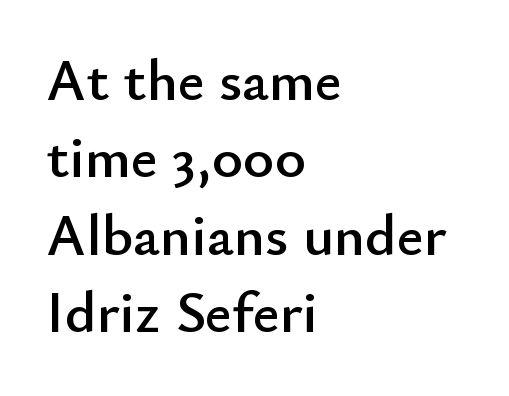
Q: Is the text italic (slanted)? A: No, it is upright.
Q: Is the typeface a serif or a sans-serif typeface? A: Sans-serif.
Q: Is the text underlined? A: No.
Q: How is the paragraph aligned? A: Left-aligned.
Q: Is the spacing between letters normal or unusually wide? A: Normal.
Q: Is the spacing between lines tight, normal or loose? A: Normal.
Q: Width (condensed, normal, or wide)? A: Normal.
Q: Stroke contrast? A: Low.
Q: x-height? A: Small.
Q: Monospaced? A: No.
